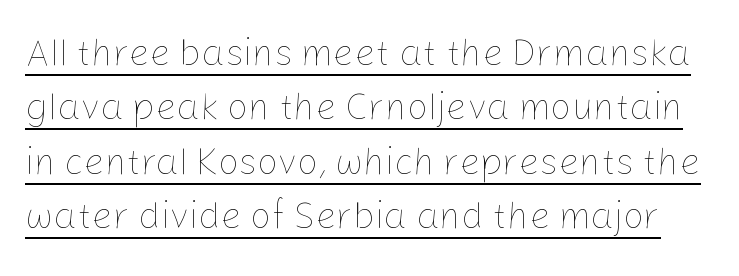
Q: Is the text bold? A: No.
Q: Is the text italic (slanted)? A: No, it is upright.
Q: Is the text underlined? A: Yes.
Q: Is the spacing between letters normal or unusually wide? A: Normal.
Q: Is the spacing between lines tight, normal or loose? A: Normal.
Q: Width (condensed, normal, or wide)? A: Normal.
Q: Stroke contrast? A: Low.
Q: x-height? A: Medium.
Q: Monospaced? A: No.
